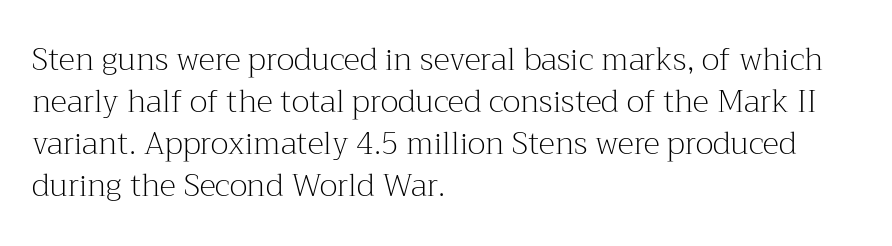
{"serif": "yes", "italic": "no", "bold": "no", "weight": "light", "width": "normal", "stroke_contrast": "medium", "x_height": "medium", "monospaced": "no", "underline": "no", "align": "left", "line_spacing": "normal", "line_spacing_ratio": 1.36, "letter_spacing": "normal", "letter_spacing_em": 0.0, "glyph_px": 31}
